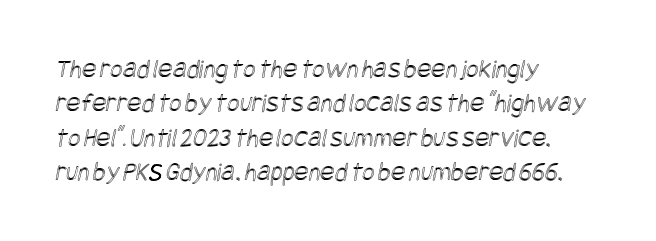
Any mark beneath the type? The region is blank. Horizontal bands of white between lines are of average thickness. The line texture is even and compact thanks to regular tracking. Every row of glyphs begins at an identical x-position on the left.
